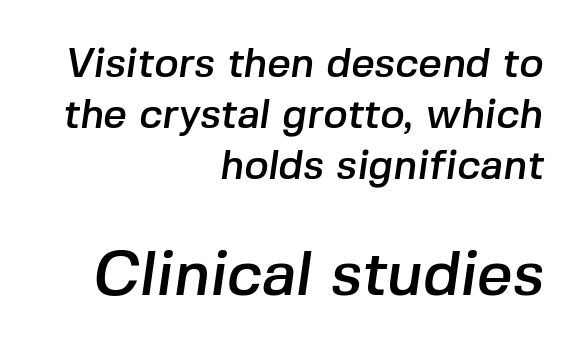
The lines in this sample share a right terminus and differ only in where they begin. This rendering leaves character spacing at its baseline value. The block sitting lower on the canvas is the one with enlarged characters. Proportional: the letters do not fall into vertical columns. Serifs: no, the terminals of the letterforms are clean.
